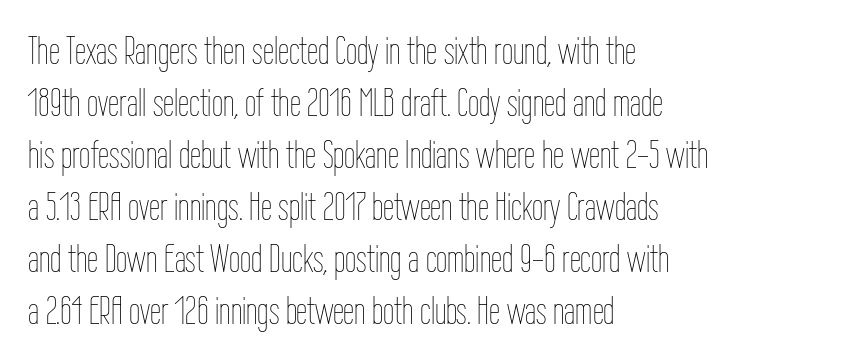
The image shows 40 px thin, condensed type, upright; set left-aligned, normal line spacing (1.3x), normal letter spacing, not underlined; low stroke contrast and a medium x-height.
